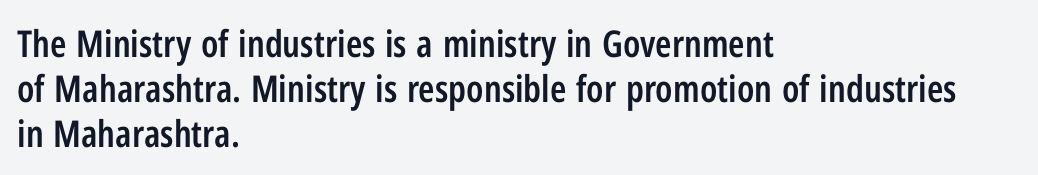
{"serif": "no", "italic": "no", "bold": "semi", "weight": "semibold", "width": "condensed", "stroke_contrast": "low", "x_height": "medium", "monospaced": "no", "underline": "no", "align": "left", "line_spacing_ratio": 1.21, "letter_spacing": "normal", "letter_spacing_em": 0.0, "glyph_px": 37}
